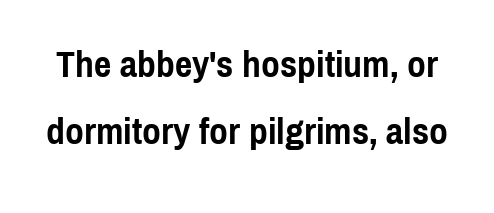
The image shows 38 px semibold, condensed sans-serif type, upright; set line spacing 1.77x, normal letter spacing, not underlined; a medium x-height.
